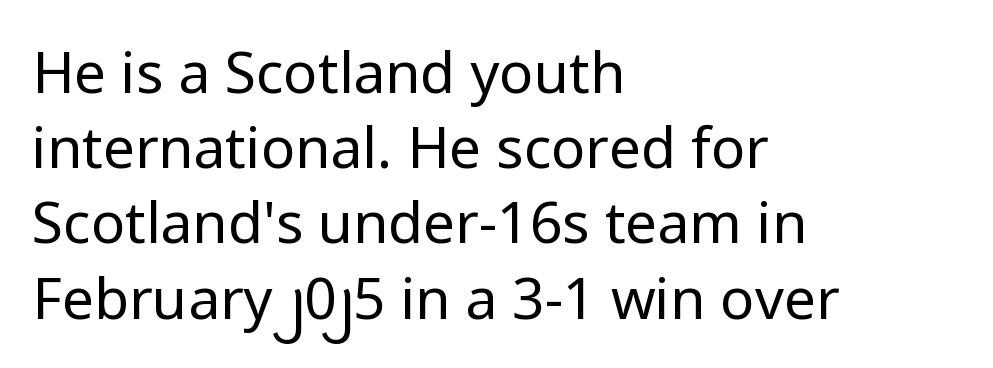
The image shows 57 px regular-weight sans-serif type, upright; set left-aligned, normal line spacing (1.32x), normal letter spacing, not underlined; low stroke contrast and a medium x-height.
